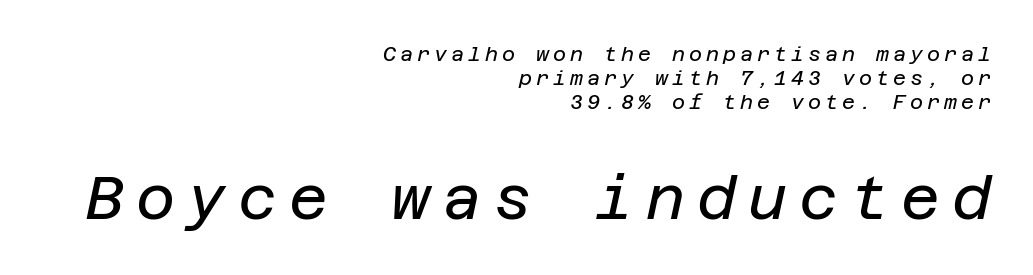
Here the glyphs are tracked loosely, breaking word shapes into spaced letters. Stems here are at most as thick as an everyday book face. Leftover space on each line is placed entirely before the opening word. Bigger letters appear in the bottom chunk; the top chunk is reduced. The space beneath each line is pristine and unruled.
